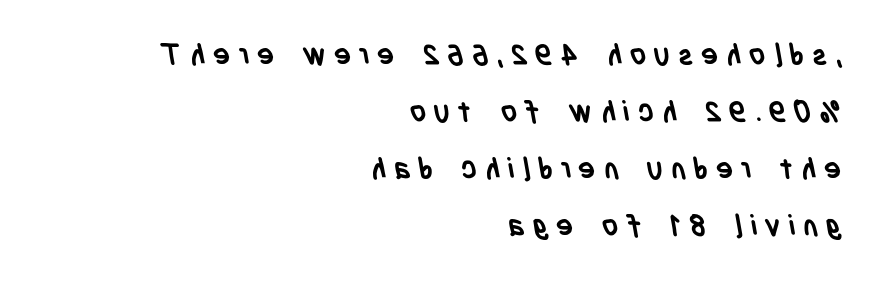
The image shows 29 px semibold, condensed sans-serif type; set right-aligned, loose line spacing (1.97x), unusually wide letter spacing (+0.26 em), not underlined; low stroke contrast and a large x-height.
